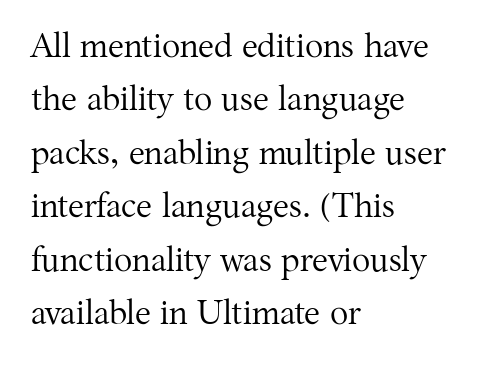
Q: Is the text bold? A: No.
Q: Is the text italic (slanted)? A: No, it is upright.
Q: Is the typeface a serif or a sans-serif typeface? A: Serif.
Q: Is the text underlined? A: No.
Q: How is the paragraph aligned? A: Left-aligned.
Q: Is the spacing between letters normal or unusually wide? A: Normal.
Q: Is the spacing between lines tight, normal or loose? A: Normal.
Q: Width (condensed, normal, or wide)? A: Normal.
Q: Stroke contrast? A: Medium.
Q: x-height? A: Medium.
Q: Monospaced? A: No.
